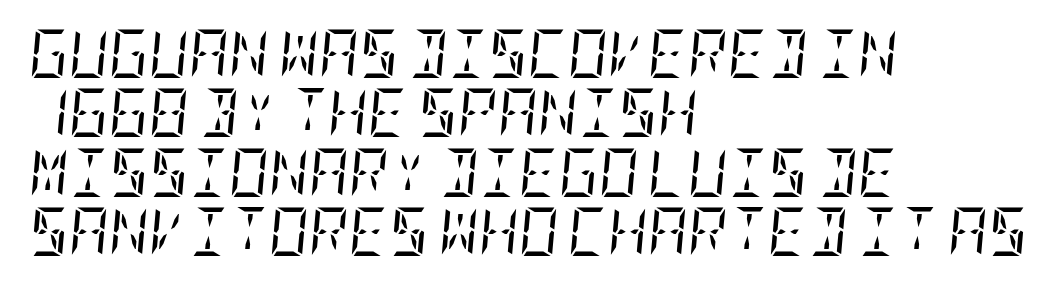
Q: Is the text bold? A: No.
Q: Is the text italic (slanted)? A: Yes, it leans right by about 5 degrees.
Q: Is the typeface a serif or a sans-serif typeface? A: Serif.
Q: Is the text underlined? A: No.
Q: How is the paragraph aligned? A: Left-aligned.
Q: Is the spacing between letters normal or unusually wide? A: Normal.
Q: Width (condensed, normal, or wide)? A: Condensed.
Q: Stroke contrast? A: Low.
Q: x-height? A: Large.
